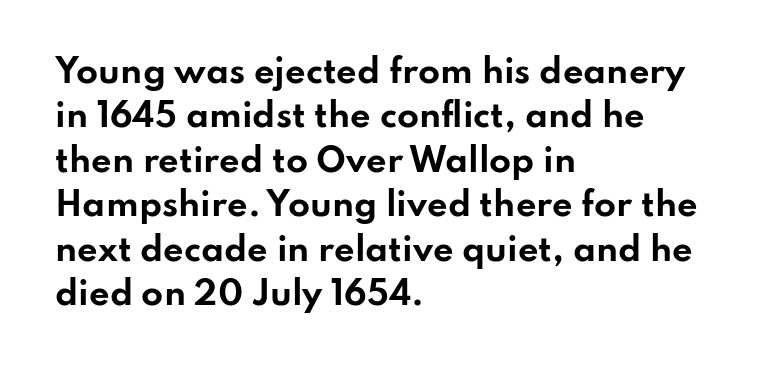
{"serif": "no", "italic": "no", "bold": "yes", "weight": "bold", "width": "wide", "stroke_contrast": "low", "x_height": "small", "monospaced": "no", "underline": "no", "align": "left", "line_spacing": "normal", "line_spacing_ratio": 1.39, "letter_spacing": "normal", "letter_spacing_em": 0.0, "glyph_px": 32}
